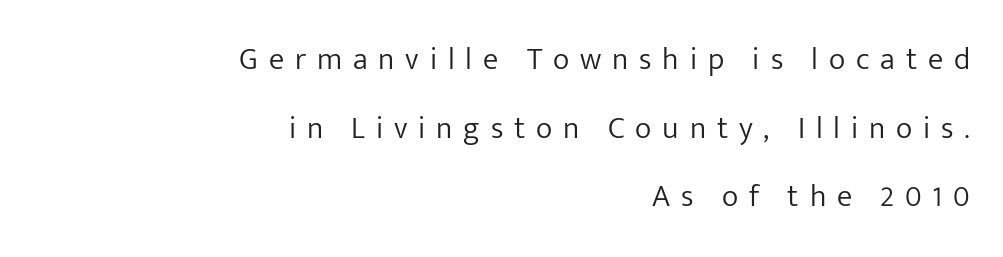
The image shows 31 px light sans-serif type, upright; set right-aligned, loose line spacing (2.21x), unusually wide letter spacing (+0.35 em), not underlined; low stroke contrast and a medium x-height.
